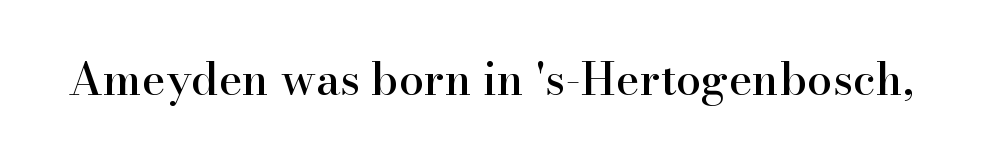
{"serif": "yes", "italic": "no", "width": "normal", "stroke_contrast": "high", "x_height": "small", "monospaced": "no", "underline": "no", "letter_spacing": "normal", "letter_spacing_em": 0.0, "glyph_px": 45}
